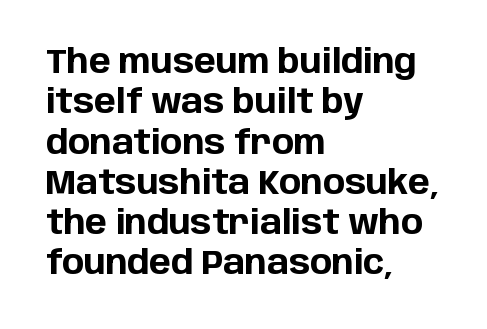
Q: Is the text bold? A: Yes.
Q: Is the text italic (slanted)? A: No, it is upright.
Q: Is the typeface a serif or a sans-serif typeface? A: Sans-serif.
Q: Is the text underlined? A: No.
Q: How is the paragraph aligned? A: Left-aligned.
Q: Is the spacing between letters normal or unusually wide? A: Normal.
Q: Width (condensed, normal, or wide)? A: Normal.
Q: Stroke contrast? A: Low.
Q: x-height? A: Large.
Q: Monospaced? A: No.
